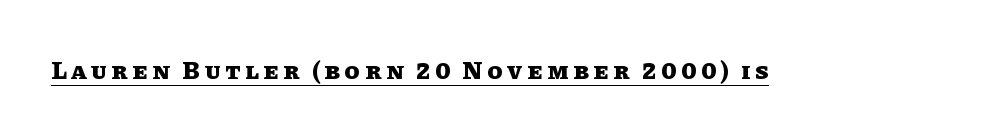
{"italic": "no", "bold": "yes", "underline": "yes", "glyph_px": 25}
